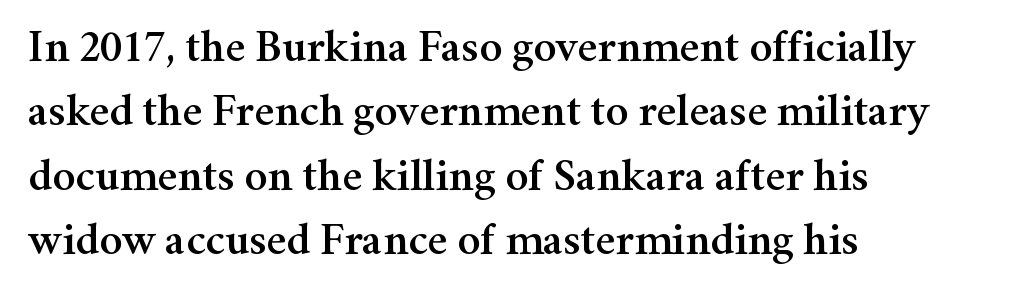
{"serif": "yes", "italic": "no", "width": "normal", "stroke_contrast": "medium", "x_height": "medium", "monospaced": "no", "underline": "no", "align": "left", "line_spacing": "normal", "line_spacing_ratio": 1.4, "letter_spacing": "normal", "letter_spacing_em": 0.0, "glyph_px": 46}
